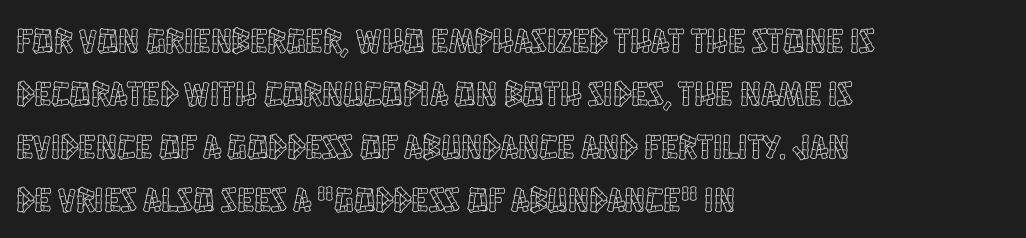
Q: Is the text italic (slanted)? A: No, it is upright.
Q: Is the text underlined? A: No.
Q: How is the paragraph aligned? A: Left-aligned.
Q: Is the spacing between letters normal or unusually wide? A: Normal.
Q: Is the spacing between lines tight, normal or loose? A: Normal.
Q: Width (condensed, normal, or wide)? A: Condensed.
Q: x-height? A: Large.
Q: Monospaced? A: No.
